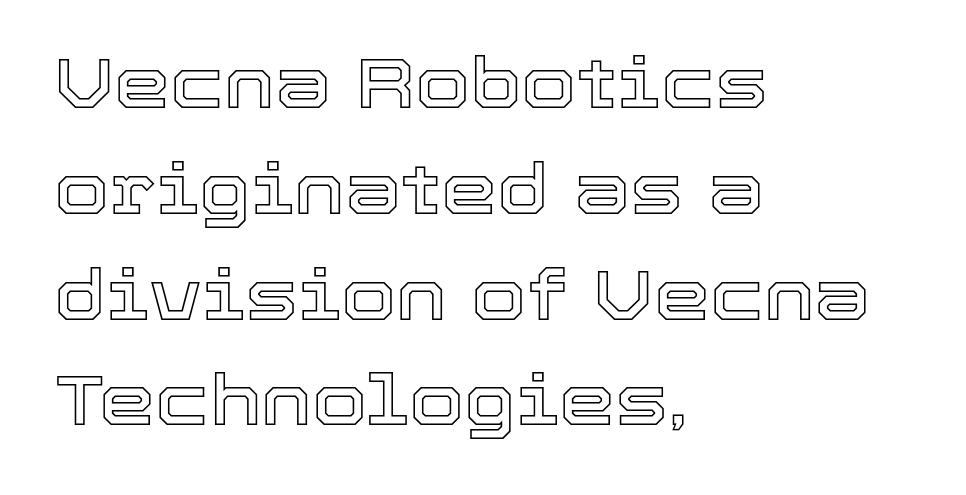
These lines sit exactly where default settings would place them. Horizontal alignment here is leftward, the default for most running prose. These lines keep a tight, regular rhythm from letter to letter. Think of a printed novel: that variable character pitch is what you see here. Vertical strokes here are truly vertical.
